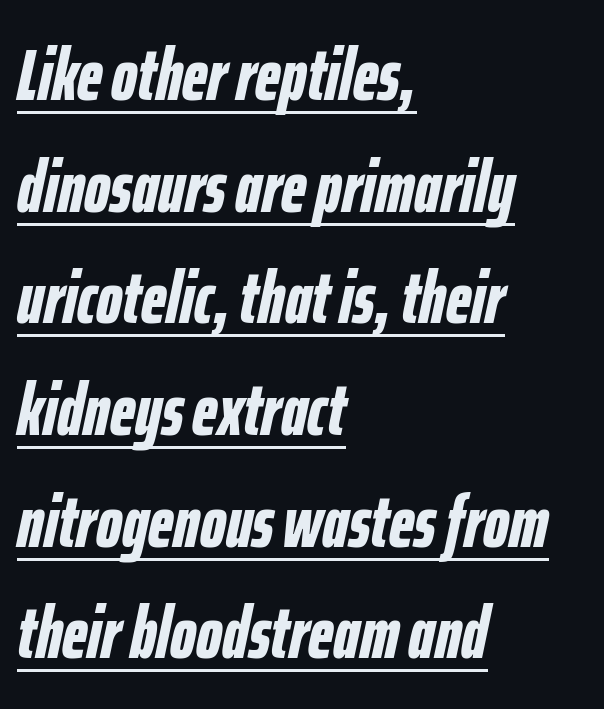
The image shows 73 px bold, condensed type, italic (leaning right); set left-aligned, normal line spacing (1.53x), normal letter spacing, underlined; low stroke contrast and a medium x-height.
